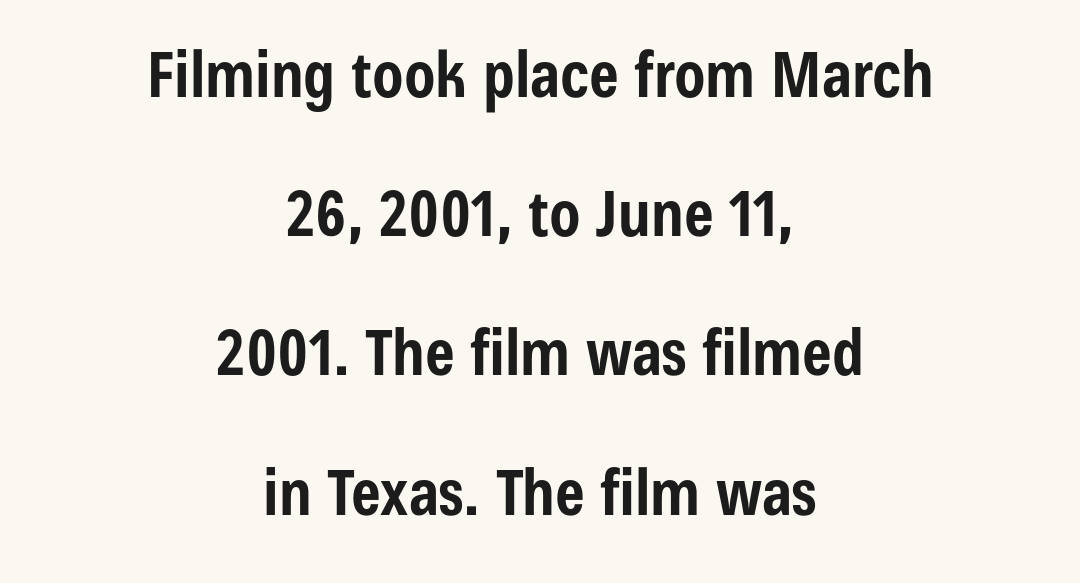
Q: Is the text bold? A: Yes.
Q: Is the text italic (slanted)? A: No, it is upright.
Q: Is the typeface a serif or a sans-serif typeface? A: Sans-serif.
Q: Is the text underlined? A: No.
Q: How is the paragraph aligned? A: Centered.
Q: Is the spacing between letters normal or unusually wide? A: Normal.
Q: Is the spacing between lines tight, normal or loose? A: Loose.
Q: Width (condensed, normal, or wide)? A: Condensed.
Q: Stroke contrast? A: Low.
Q: x-height? A: Medium.
Q: Monospaced? A: No.
